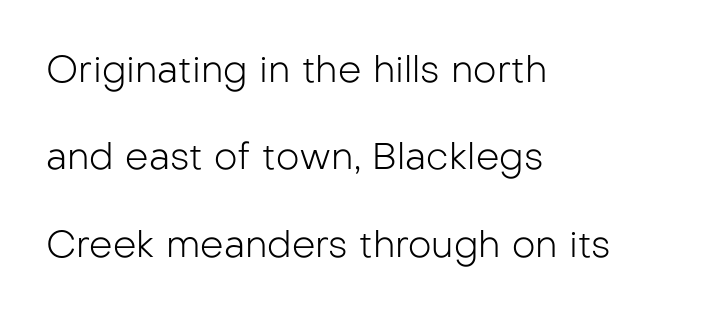
Q: Is the text bold? A: No.
Q: Is the text italic (slanted)? A: No, it is upright.
Q: Is the typeface a serif or a sans-serif typeface? A: Sans-serif.
Q: Is the text underlined? A: No.
Q: How is the paragraph aligned? A: Left-aligned.
Q: Is the spacing between letters normal or unusually wide? A: Normal.
Q: Is the spacing between lines tight, normal or loose? A: Loose.
Q: Width (condensed, normal, or wide)? A: Normal.
Q: Stroke contrast? A: Low.
Q: x-height? A: Medium.
Q: Monospaced? A: No.
